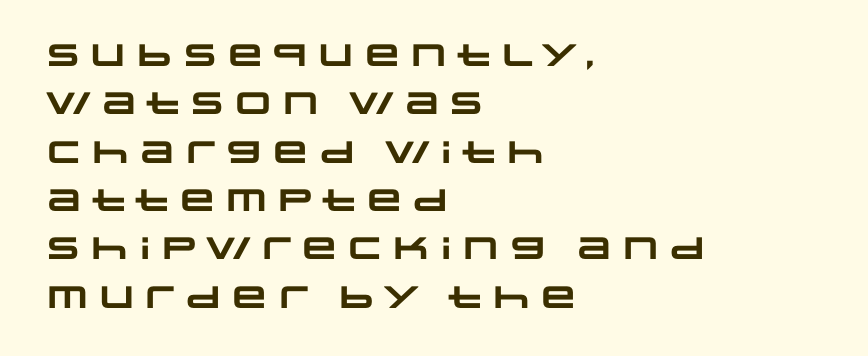
The image shows 31 px heavy, wide sans-serif type; set left-aligned, normal line spacing (1.56x), normal letter spacing, not underlined; low stroke contrast and a large x-height.
